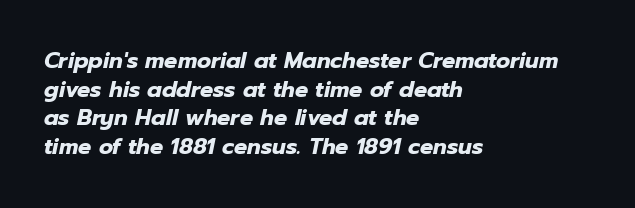
Q: Is the text bold? A: Yes.
Q: Is the text italic (slanted)? A: Yes, it leans right by about 12 degrees.
Q: Is the text underlined? A: No.
Q: How is the paragraph aligned? A: Left-aligned.
Q: Is the spacing between letters normal or unusually wide? A: Normal.
Q: Is the spacing between lines tight, normal or loose? A: Normal.
